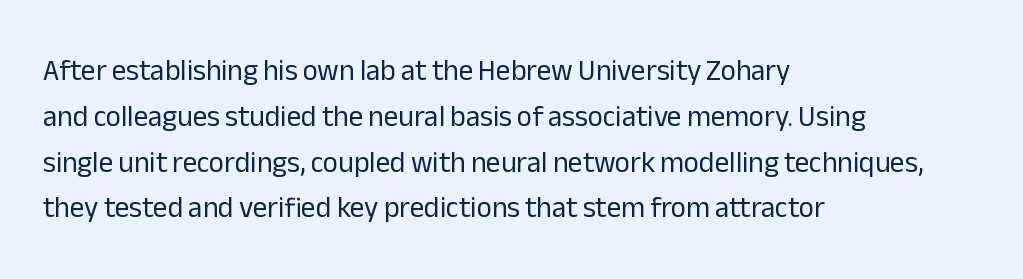
Q: Is the text bold? A: No.
Q: Is the text italic (slanted)? A: No, it is upright.
Q: Is the typeface a serif or a sans-serif typeface? A: Sans-serif.
Q: Is the text underlined? A: No.
Q: How is the paragraph aligned? A: Left-aligned.
Q: Is the spacing between letters normal or unusually wide? A: Normal.
Q: Is the spacing between lines tight, normal or loose? A: Normal.
Q: Width (condensed, normal, or wide)? A: Normal.
Q: Stroke contrast? A: Low.
Q: x-height? A: Medium.
Q: Monospaced? A: No.
